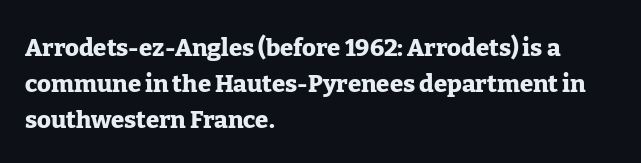
The image shows 24 px bold type, upright; set left-aligned, normal line spacing (1.49x), normal letter spacing, not underlined.
